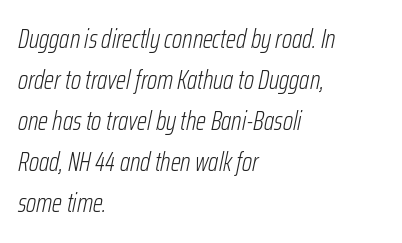
Q: Is the text bold? A: No.
Q: Is the text italic (slanted)? A: Yes, it leans right by about 12 degrees.
Q: Is the text underlined? A: No.
Q: How is the paragraph aligned? A: Left-aligned.
Q: Is the spacing between letters normal or unusually wide? A: Normal.
Q: Is the spacing between lines tight, normal or loose? A: Normal.
